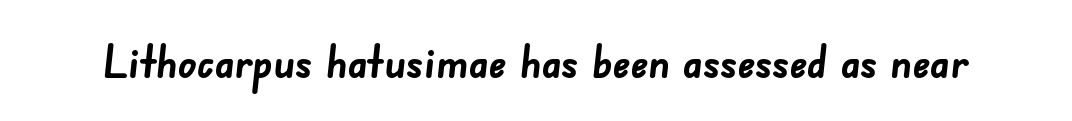
Q: Is the text bold? A: Yes.
Q: Is the typeface a serif or a sans-serif typeface? A: Sans-serif.
Q: Is the text underlined? A: No.
Q: Is the spacing between letters normal or unusually wide? A: Normal.
Q: Width (condensed, normal, or wide)? A: Normal.
Q: Stroke contrast? A: Low.
Q: x-height? A: Small.
Q: Monospaced? A: No.
